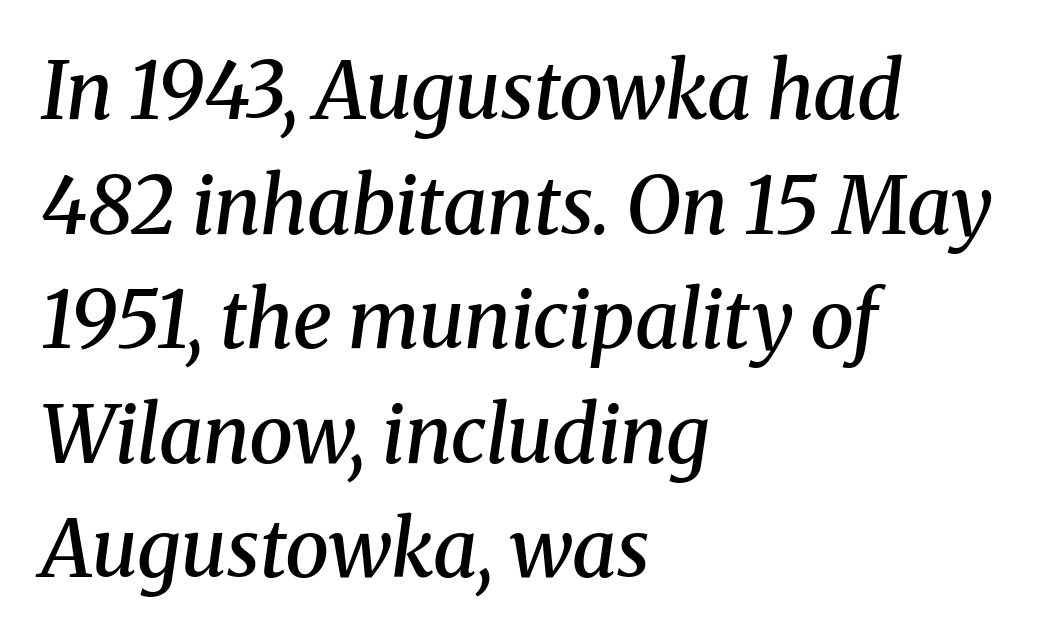
This rendering employs a face with finishing strokes, i.e., a serif. Leading matches the norm, producing a regular column. Letters rest on an invisible, unmarked baseline. As a designer I'd log this as weight 600, semibold.
